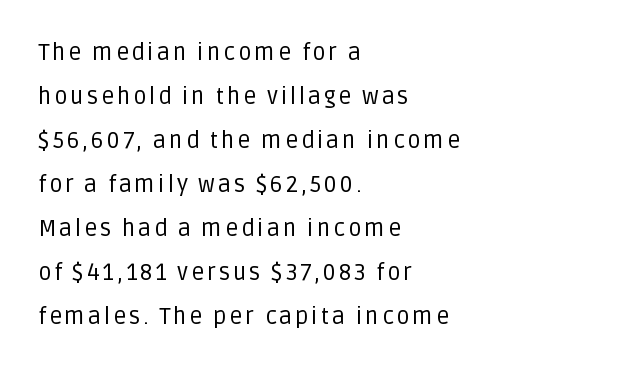
Q: Is the text bold? A: No.
Q: Is the text italic (slanted)? A: No, it is upright.
Q: Is the text underlined? A: No.
Q: How is the paragraph aligned? A: Left-aligned.
Q: Is the spacing between lines tight, normal or loose? A: Loose.
